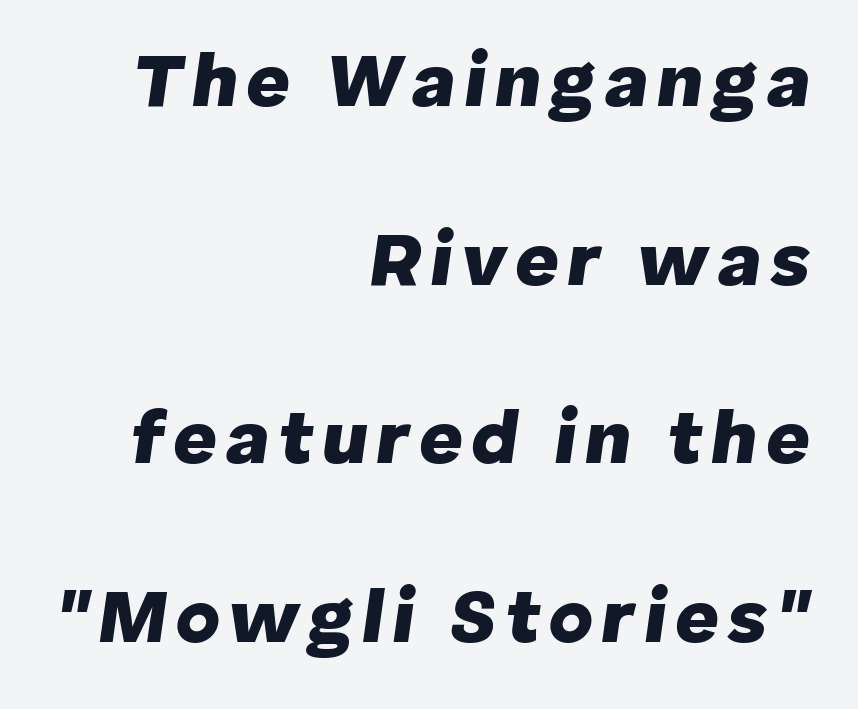
The image shows 76 px heavy type, italic (leaning right); set right-aligned, loose line spacing (2.35x), not underlined; low stroke contrast and a medium x-height.
